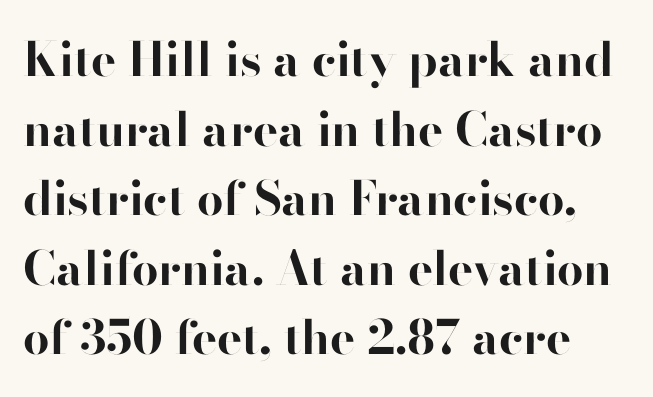
The image shows 47 px bold sans-serif type, upright; set normal line spacing (1.48x), normal letter spacing, not underlined; high stroke contrast and a small x-height.
